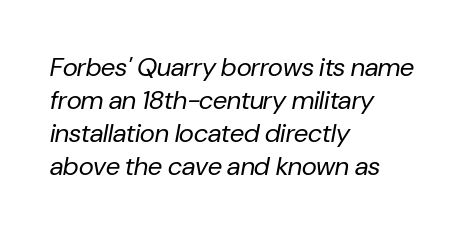
Q: Is the text bold? A: No.
Q: Is the text italic (slanted)? A: Yes, it leans right by about 10 degrees.
Q: Is the text underlined? A: No.
Q: How is the paragraph aligned? A: Left-aligned.
Q: Is the spacing between letters normal or unusually wide? A: Normal.
Q: Is the spacing between lines tight, normal or loose? A: Normal.
